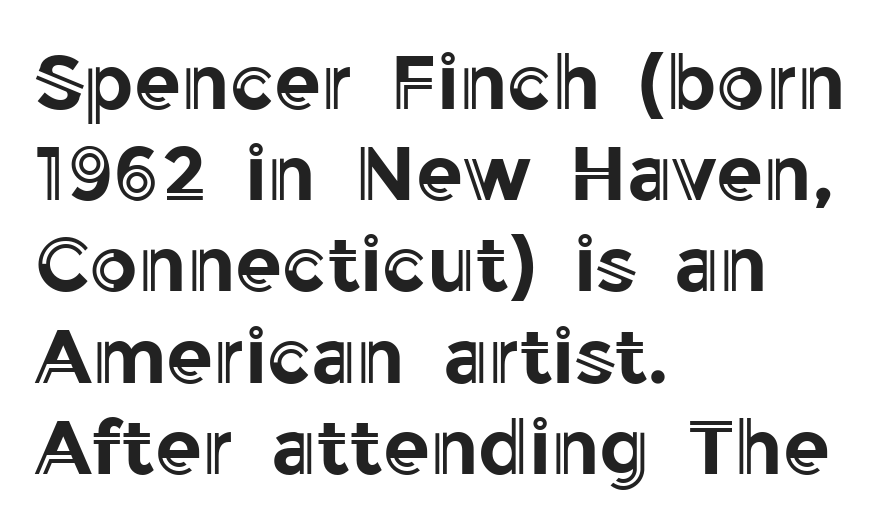
The image shows 76 px text type, upright; set left-aligned, line spacing 1.2x, normal letter spacing, not underlined; a medium x-height.
